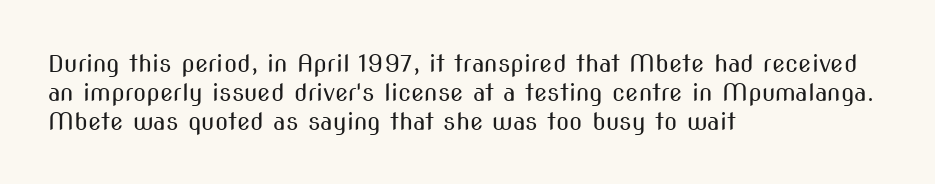
Horizontal alignment here is leftward, the default for most running prose. Is the stroke heavy? The answer is a plain regular-or-lighter. Posture: upright roman. The baseline area is clear. Between one letter and the next there's only the usual sliver of space.
